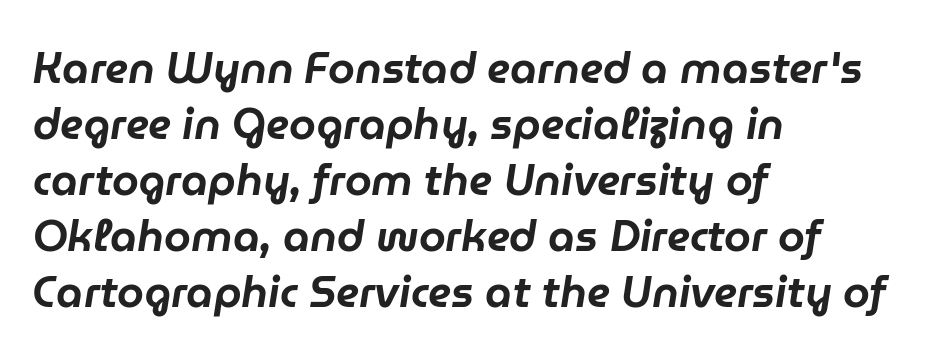
The glyphs are unaccompanied by any horizontal stroke below them. Horizontal bands of white between lines are of average thickness. Default kerning and tracking; the words read as compact shapes. Spacing verdict: proportional, widths tailored to each character. Which margin do the lines hug? The left one — the right edge is uneven. Slant detected: the letters are inclined.
